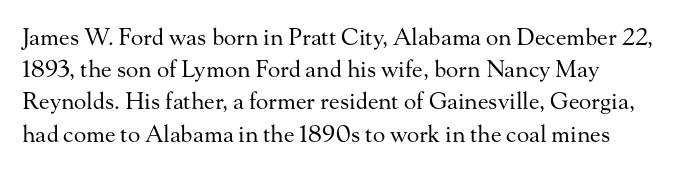
The image shows 23 px text type, upright; set left-aligned, normal line spacing (1.4x), normal letter spacing, not underlined.
